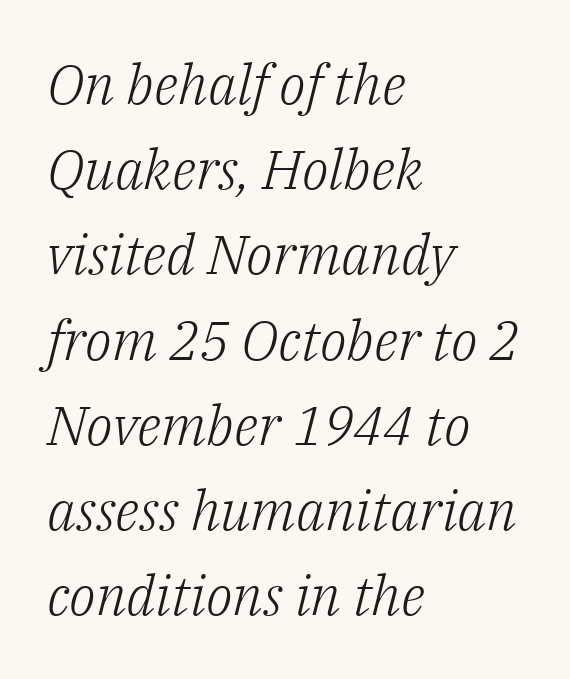
Where is the straight margin? On the left. On a weight scale, this lands at 450 or below. Horizontal bands of white between lines are of average thickness. Is the letter spacing exaggerated? No — it looks like the ordinary default.
